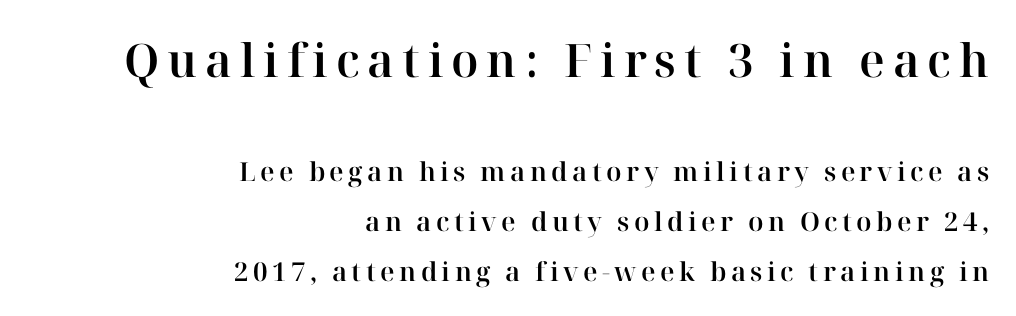
The image shows 46 px serif type, upright; set right-aligned, loose line spacing (1.93x), not underlined; the first (top) block is 1.77x larger; high stroke contrast and a medium x-height.
